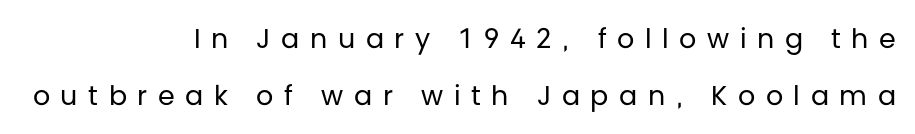
The image shows 27 px text type, upright; set right-aligned, loose line spacing (2.11x), unusually wide letter spacing (+0.39 em), not underlined.
